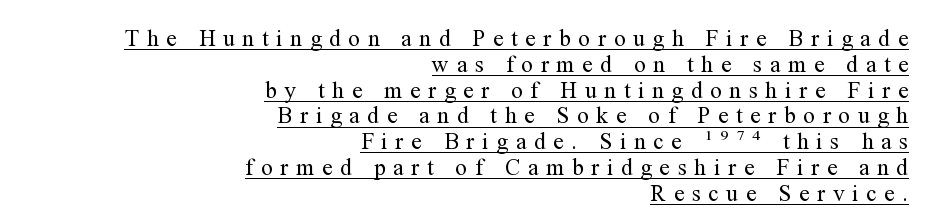
The image shows 23 px text type, upright; set right-aligned, tight line spacing (1.12x), unusually wide letter spacing (+0.34 em), underlined.
